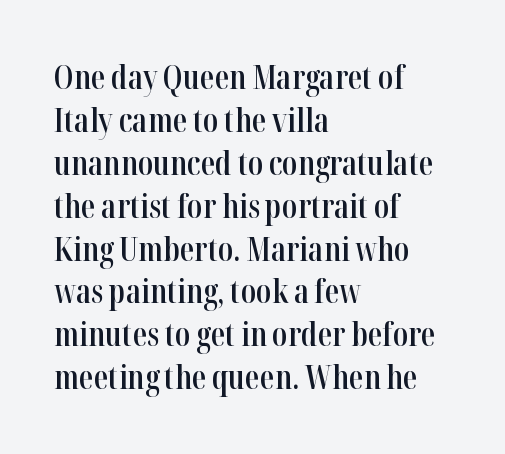
{"serif": "yes", "italic": "no", "bold": "semi", "weight": "semibold", "width": "condensed", "stroke_contrast": "high", "x_height": "medium", "monospaced": "no", "underline": "no", "align": "left", "line_spacing": "normal", "line_spacing_ratio": 1.34, "letter_spacing": "normal", "letter_spacing_em": 0.0, "glyph_px": 32}
